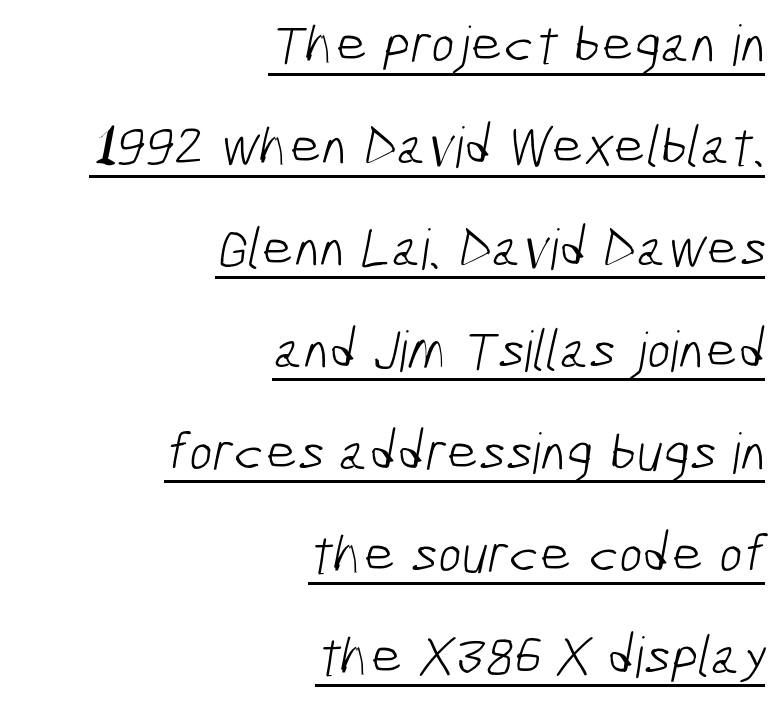
Nothing unusual about the tracking: characters are spaced as the font intends. Note the varied advance widths — an 'i' is clearly narrower than an 'm'. Caption: lettering with a line underneath. Weight: regular or lighter. Leftover space on each line is placed entirely before the opening word.
